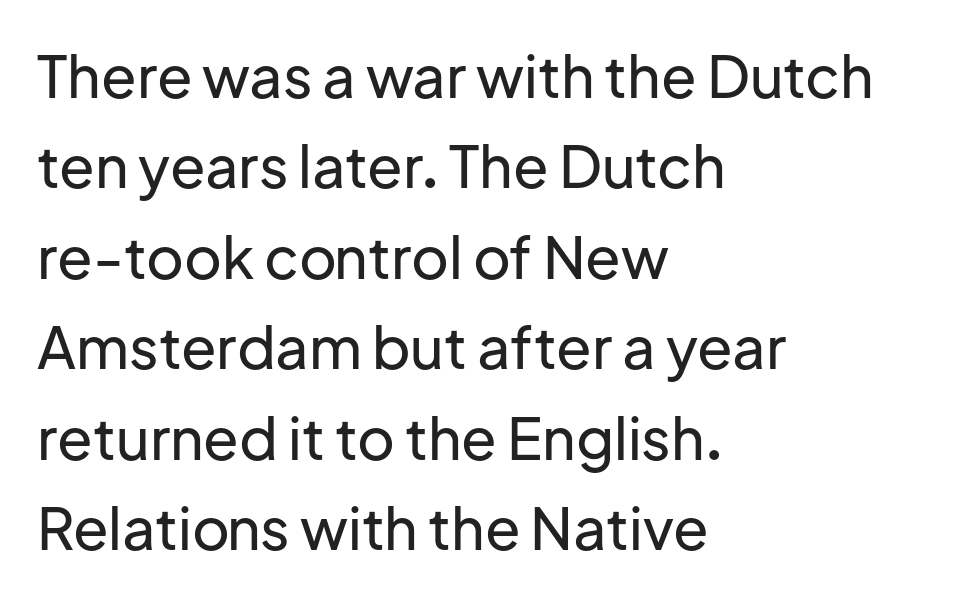
Q: Is the text italic (slanted)? A: No, it is upright.
Q: Is the typeface a serif or a sans-serif typeface? A: Sans-serif.
Q: Is the text underlined? A: No.
Q: How is the paragraph aligned? A: Left-aligned.
Q: Is the spacing between letters normal or unusually wide? A: Normal.
Q: Is the spacing between lines tight, normal or loose? A: Normal.
Q: Width (condensed, normal, or wide)? A: Normal.
Q: Stroke contrast? A: Low.
Q: x-height? A: Medium.
Q: Monospaced? A: No.
